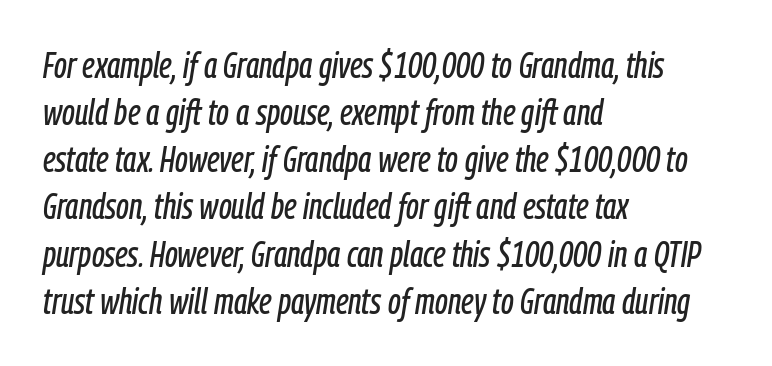
Q: Is the text italic (slanted)? A: Yes, it leans right by about 9 degrees.
Q: Is the text underlined? A: No.
Q: How is the paragraph aligned? A: Left-aligned.
Q: Is the spacing between letters normal or unusually wide? A: Normal.
Q: Is the spacing between lines tight, normal or loose? A: Normal.
Q: Width (condensed, normal, or wide)? A: Condensed.
Q: Stroke contrast? A: Low.
Q: x-height? A: Medium.
Q: Monospaced? A: No.
